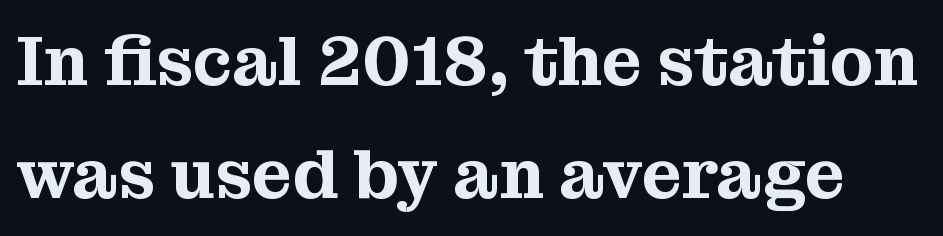
The image shows 70 px serif type, upright; set normal line spacing (1.62x), normal letter spacing, not underlined; medium stroke contrast and a medium x-height.
